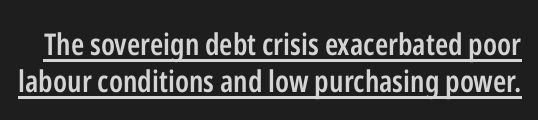
Q: Is the text bold? A: Semi-bold.
Q: Is the text italic (slanted)? A: No, it is upright.
Q: Is the typeface a serif or a sans-serif typeface? A: Sans-serif.
Q: Is the text underlined? A: Yes.
Q: Is the spacing between letters normal or unusually wide? A: Normal.
Q: Width (condensed, normal, or wide)? A: Condensed.
Q: Stroke contrast? A: Low.
Q: x-height? A: Medium.
Q: Monospaced? A: No.
